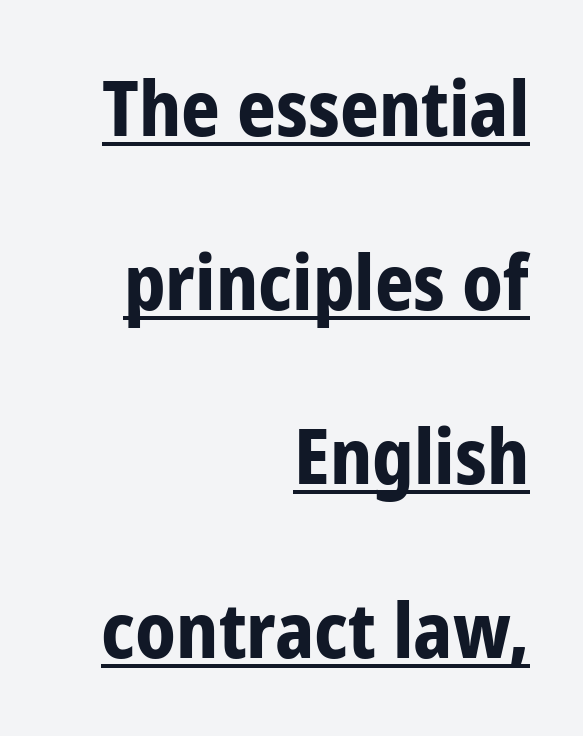
The image shows 76 px bold, condensed sans-serif type, upright; set right-aligned, loose line spacing (2.29x), normal letter spacing, underlined; low stroke contrast and a medium x-height.
